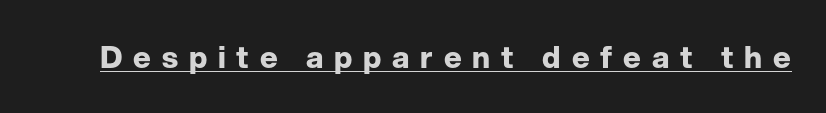
Q: Is the text bold? A: Yes.
Q: Is the text italic (slanted)? A: No, it is upright.
Q: Is the typeface a serif or a sans-serif typeface? A: Sans-serif.
Q: Is the text underlined? A: Yes.
Q: Is the spacing between letters normal or unusually wide? A: Unusually wide.
Q: Width (condensed, normal, or wide)? A: Normal.
Q: Stroke contrast? A: Low.
Q: x-height? A: Medium.
Q: Monospaced? A: No.
